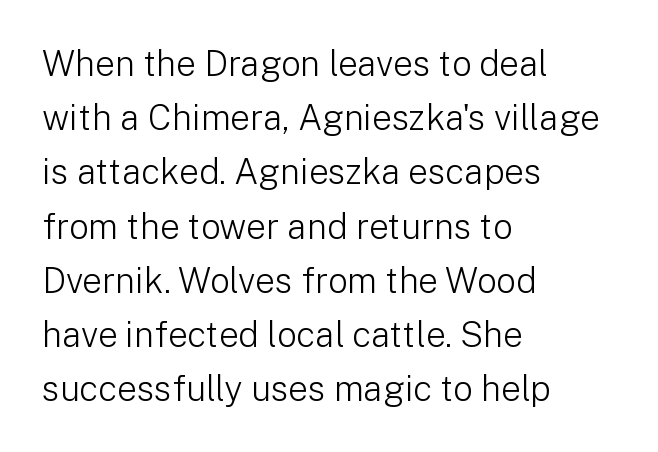
The image shows 35 px light sans-serif type, upright; set left-aligned, normal line spacing (1.55x), normal letter spacing, not underlined; low stroke contrast and a medium x-height.
